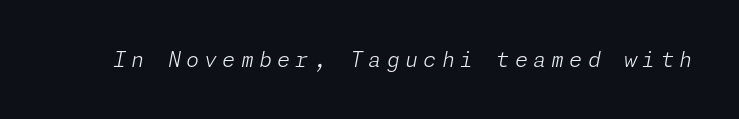
The image shows 21 px text type, italic (leaning right); set unusually wide letter spacing (+0.25 em), not underlined.
